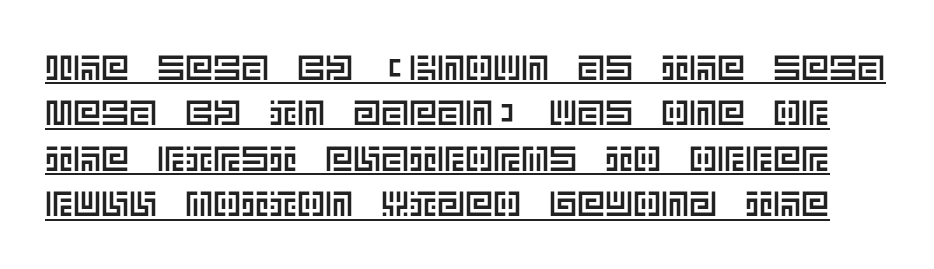
{"italic": "no", "width": "normal", "x_height": "large", "underline": "yes", "line_spacing": "normal", "line_spacing_ratio": 1.3, "letter_spacing": "normal", "letter_spacing_em": 0.0, "glyph_px": 35}
